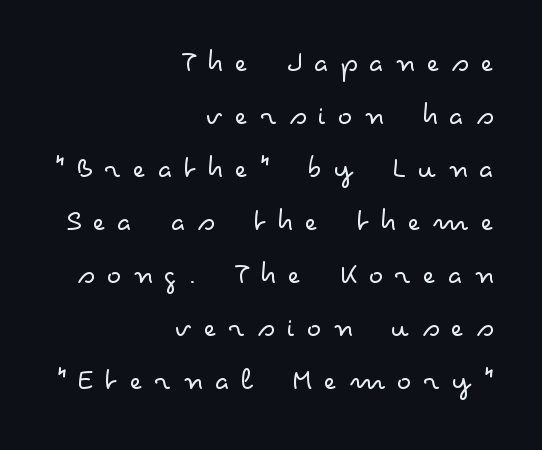
The image shows 34 px light, wide sans-serif type, upright; set right-aligned, normal line spacing (1.56x), unusually wide letter spacing (+0.33 em), not underlined; low stroke contrast and a small x-height.
